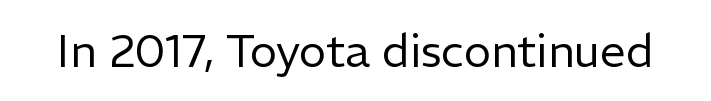
Nothing heavy about these letters — not bold at all. Rule under the text: the space is simply empty. Standard letterfit; no display-style spreading of the glyphs. The rendering uses natural spacing where letterforms have individual widths. You can tell from the bare stems that sans-serif type was used.
